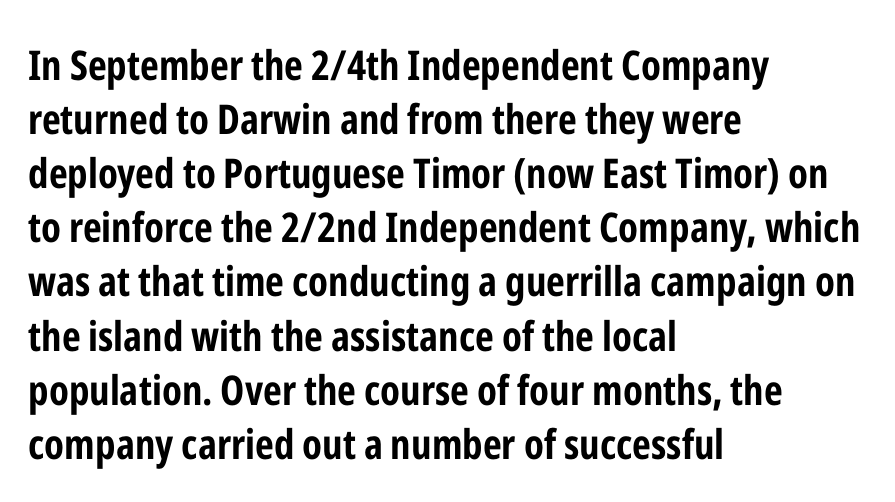
Q: Is the text bold? A: Yes.
Q: Is the text italic (slanted)? A: No, it is upright.
Q: Is the typeface a serif or a sans-serif typeface? A: Sans-serif.
Q: Is the text underlined? A: No.
Q: How is the paragraph aligned? A: Left-aligned.
Q: Is the spacing between letters normal or unusually wide? A: Normal.
Q: Is the spacing between lines tight, normal or loose? A: Normal.
Q: Width (condensed, normal, or wide)? A: Condensed.
Q: Stroke contrast? A: Low.
Q: x-height? A: Medium.
Q: Monospaced? A: No.
